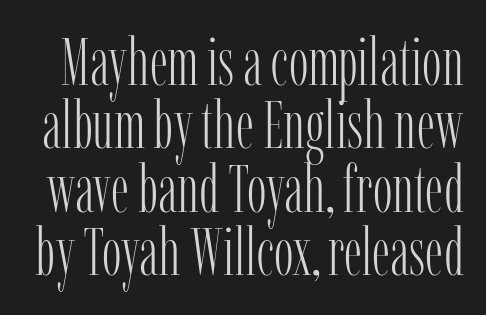
{"serif": "yes", "italic": "no", "bold": "no", "weight": "light", "width": "condensed", "stroke_contrast": "low", "x_height": "medium", "monospaced": "no", "underline": "no", "line_spacing": "tight", "line_spacing_ratio": 0.96, "letter_spacing": "normal", "letter_spacing_em": 0.0, "glyph_px": 66}
